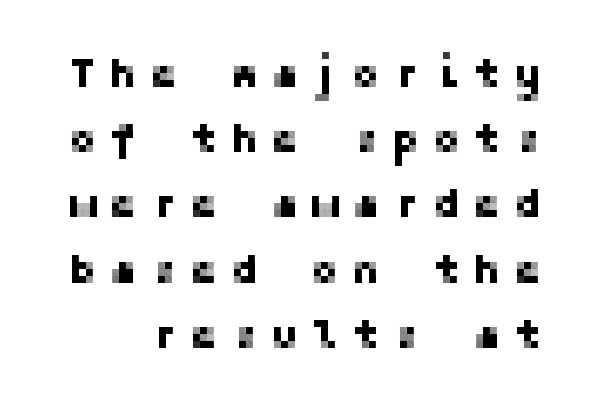
How are the letters spaced? Widely, with obvious added tracking. This is the regular roman posture of the typeface. To sum up the face: it is a sans, with no serifs. These lines sit exactly where default settings would place them. Decoration check: the copy has no underline.
